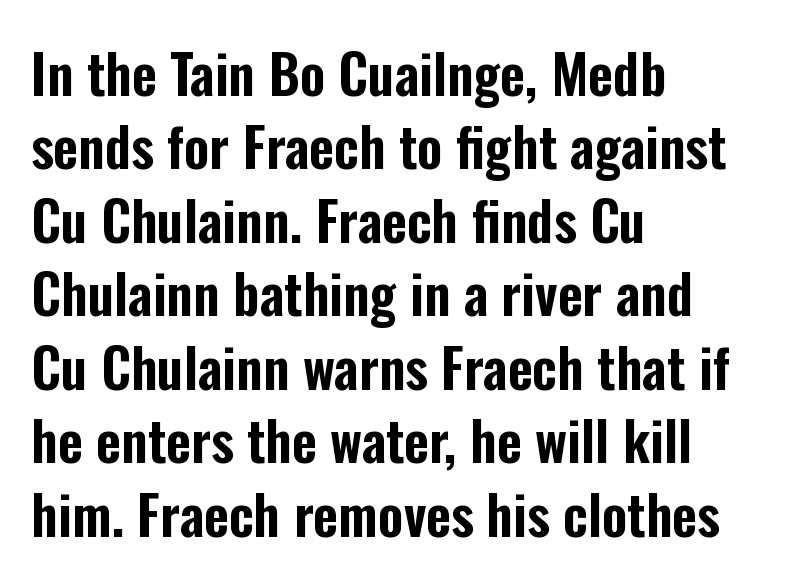
The image shows 54 px condensed sans-serif type, upright; set left-aligned, normal line spacing (1.36x), normal letter spacing, not underlined; low stroke contrast and a medium x-height.
